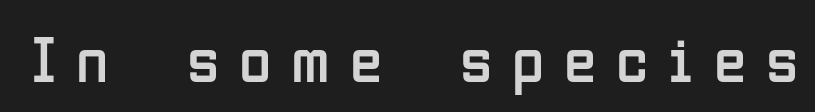
Q: Is the text bold? A: No.
Q: Is the text italic (slanted)? A: No, it is upright.
Q: Is the typeface a serif or a sans-serif typeface? A: Sans-serif.
Q: Is the text underlined? A: No.
Q: Is the spacing between letters normal or unusually wide? A: Unusually wide.
Q: Width (condensed, normal, or wide)? A: Condensed.
Q: Stroke contrast? A: Low.
Q: x-height? A: Medium.
Q: Monospaced? A: No.
